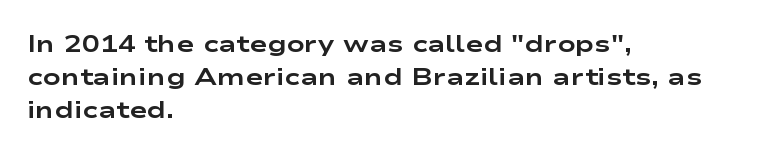
The image shows 24 px bold type, upright; set left-aligned, normal line spacing (1.38x), normal letter spacing, not underlined.
